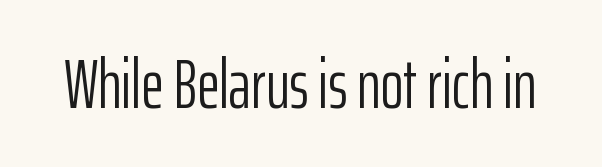
{"serif": "no", "italic": "no", "bold": "no", "weight": "light", "width": "condensed", "stroke_contrast": "low", "x_height": "medium", "monospaced": "no", "underline": "no", "letter_spacing": "normal", "letter_spacing_em": 0.0, "glyph_px": 70}
